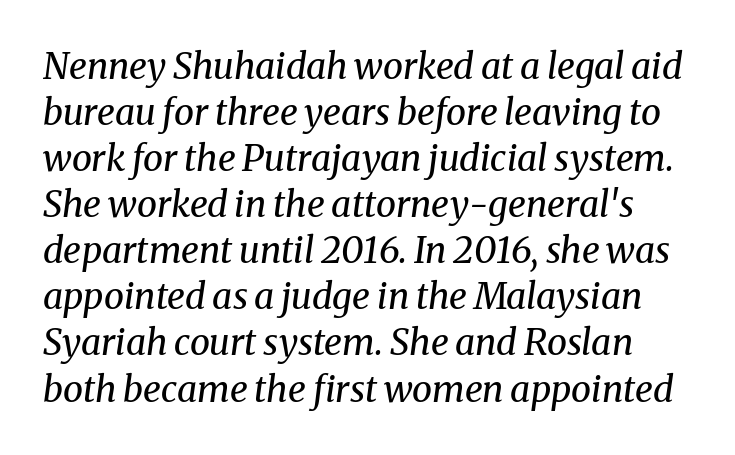
The area under the type is left untouched. Honestly, the letter spacing is just normal — you wouldn't notice it. The face looks like a standard text weight, possibly lighter. The font's italic variant was chosen for this text. The type family on display is of the serif kind. This sample has the flowing, uneven cadence of proportional lettering.
